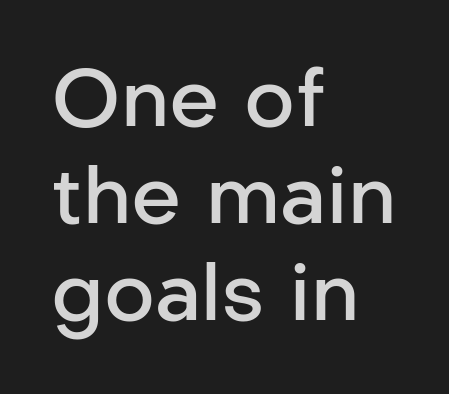
Q: Is the text bold? A: Semi-bold.
Q: Is the text italic (slanted)? A: No, it is upright.
Q: Is the typeface a serif or a sans-serif typeface? A: Sans-serif.
Q: Is the text underlined? A: No.
Q: How is the paragraph aligned? A: Left-aligned.
Q: Is the spacing between letters normal or unusually wide? A: Normal.
Q: Width (condensed, normal, or wide)? A: Normal.
Q: Stroke contrast? A: Low.
Q: x-height? A: Medium.
Q: Monospaced? A: No.
